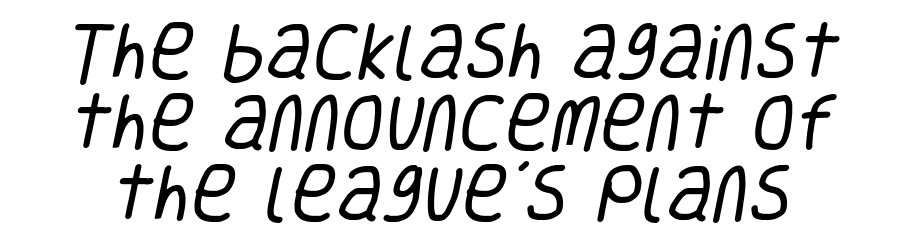
Q: Is the text bold? A: No.
Q: Is the typeface a serif or a sans-serif typeface? A: Sans-serif.
Q: Is the text underlined? A: No.
Q: Is the spacing between letters normal or unusually wide? A: Normal.
Q: Is the spacing between lines tight, normal or loose? A: Tight.
Q: Width (condensed, normal, or wide)? A: Condensed.
Q: Stroke contrast? A: Low.
Q: x-height? A: Large.
Q: Monospaced? A: No.
